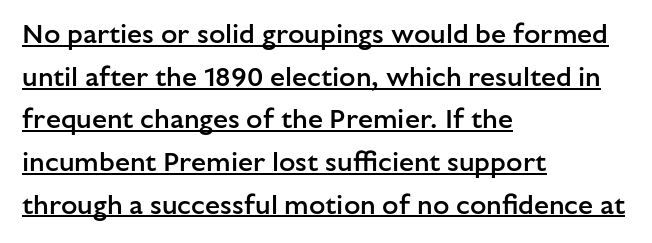
The image shows 27 px text type, upright; set left-aligned, normal line spacing (1.58x), normal letter spacing, underlined.
